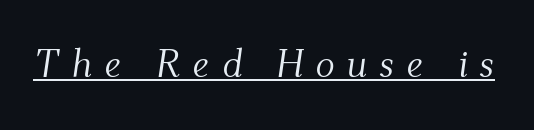
{"serif": "yes", "italic": "yes", "lean": "right", "slant_degrees": 9, "bold": "no", "weight": "light", "width": "normal", "stroke_contrast": "medium", "x_height": "small", "monospaced": "no", "underline": "yes", "letter_spacing": "wide", "letter_spacing_em": 0.3, "glyph_px": 40}
